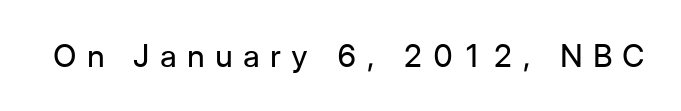
The image shows 31 px regular-weight sans-serif type, upright; set unusually wide letter spacing (+0.33 em), not underlined; low stroke contrast and a medium x-height.
